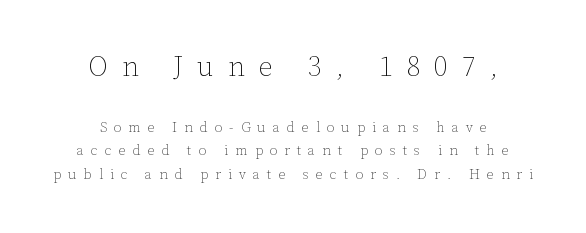
{"italic": "no", "bold": "no", "weight": "thin", "width": "normal", "stroke_contrast": "low", "x_height": "medium", "monospaced": "no", "underline": "no", "align": "center", "line_spacing": "normal", "line_spacing_ratio": 1.69, "letter_spacing": "wide", "letter_spacing_em": 0.5, "larger_block": "first", "size_ratio": 2.0, "glyph_px": 28}
